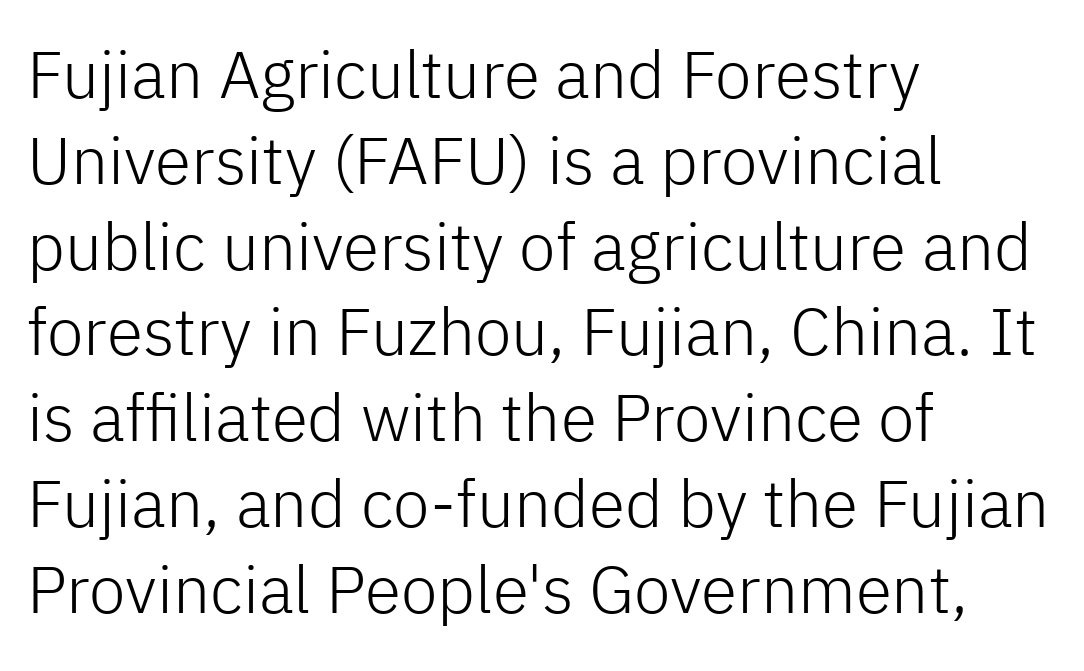
{"serif": "no", "italic": "no", "bold": "no", "weight": "light", "width": "normal", "stroke_contrast": "low", "x_height": "medium", "monospaced": "no", "underline": "no", "align": "left", "line_spacing": "normal", "line_spacing_ratio": 1.3, "letter_spacing": "normal", "letter_spacing_em": 0.0, "glyph_px": 66}
